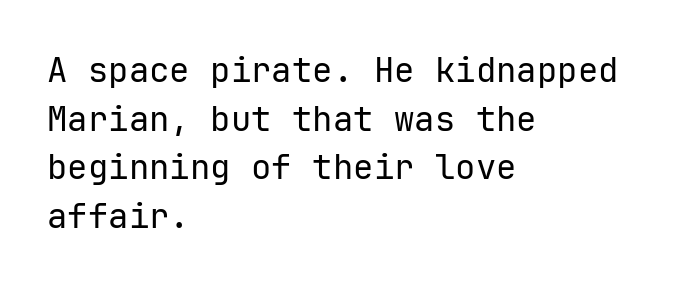
Q: Is the text bold? A: No.
Q: Is the text italic (slanted)? A: No, it is upright.
Q: Is the typeface a serif or a sans-serif typeface? A: Sans-serif.
Q: Is the text underlined? A: No.
Q: How is the paragraph aligned? A: Left-aligned.
Q: Is the spacing between letters normal or unusually wide? A: Normal.
Q: Is the spacing between lines tight, normal or loose? A: Normal.
Q: Width (condensed, normal, or wide)? A: Normal.
Q: Stroke contrast? A: Low.
Q: x-height? A: Medium.
